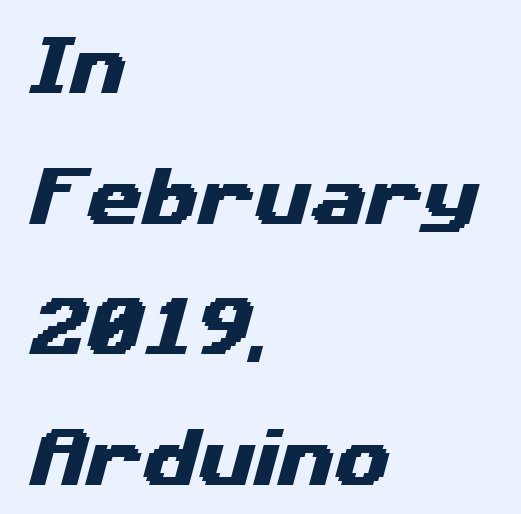
The image shows 64 px wide sans-serif type; set left-aligned, loose line spacing (2.04x), normal letter spacing, not underlined; medium stroke contrast and a medium x-height.
